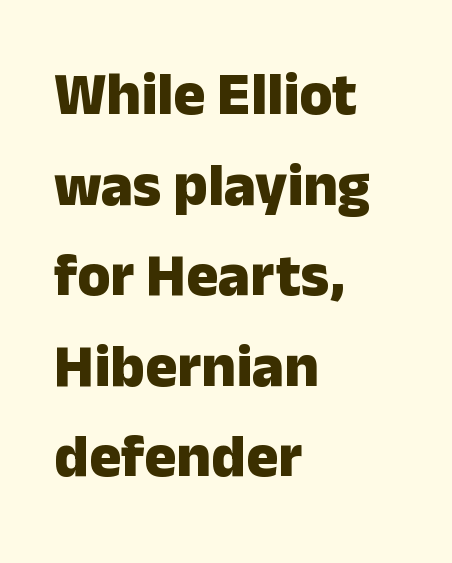
{"serif": "no", "italic": "no", "bold": "yes", "weight": "heavy", "width": "normal", "stroke_contrast": "low", "x_height": "medium", "monospaced": "no", "underline": "no", "align": "left", "line_spacing": "normal", "line_spacing_ratio": 1.51, "letter_spacing": "normal", "letter_spacing_em": 0.0, "glyph_px": 60}
